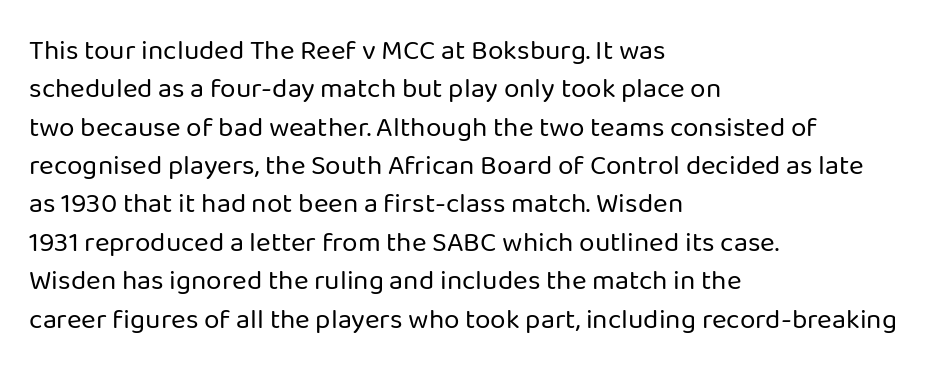
Q: Is the text bold? A: No.
Q: Is the text italic (slanted)? A: No, it is upright.
Q: Is the typeface a serif or a sans-serif typeface? A: Sans-serif.
Q: Is the text underlined? A: No.
Q: How is the paragraph aligned? A: Left-aligned.
Q: Is the spacing between letters normal or unusually wide? A: Normal.
Q: Is the spacing between lines tight, normal or loose? A: Normal.
Q: Width (condensed, normal, or wide)? A: Normal.
Q: Stroke contrast? A: Low.
Q: x-height? A: Medium.
Q: Monospaced? A: No.
